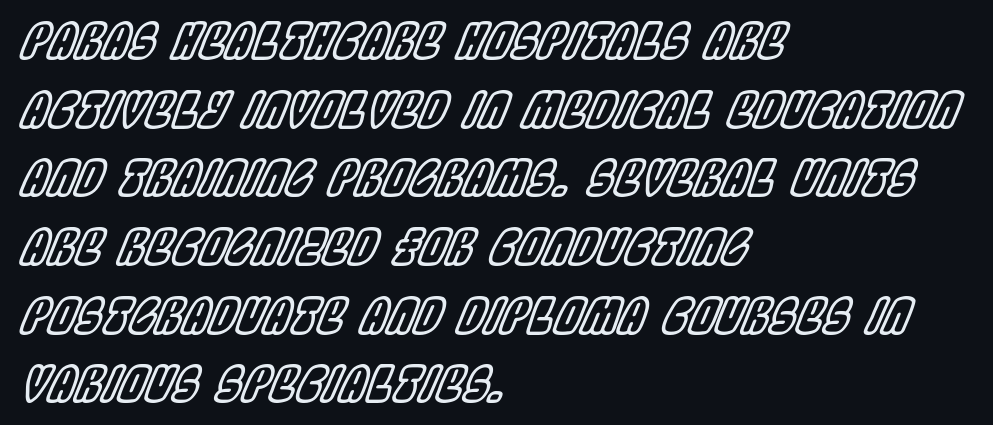
Q: Is the text italic (slanted)? A: Yes, it leans right by about 22 degrees.
Q: Is the text underlined? A: No.
Q: How is the paragraph aligned? A: Left-aligned.
Q: Is the spacing between letters normal or unusually wide? A: Normal.
Q: Is the spacing between lines tight, normal or loose? A: Normal.
Q: Width (condensed, normal, or wide)? A: Condensed.
Q: x-height? A: Large.
Q: Monospaced? A: No.
